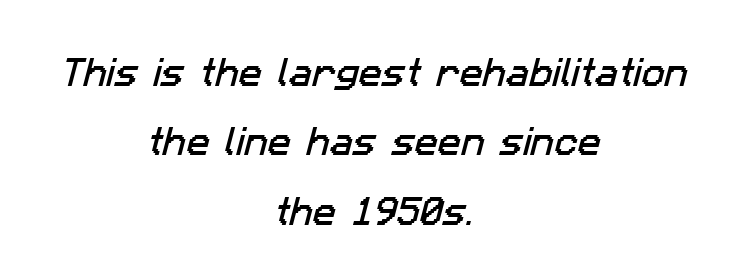
The image shows 31 px sans-serif type; set centered, loose line spacing (2.24x), normal letter spacing, not underlined; low stroke contrast and a medium x-height.
